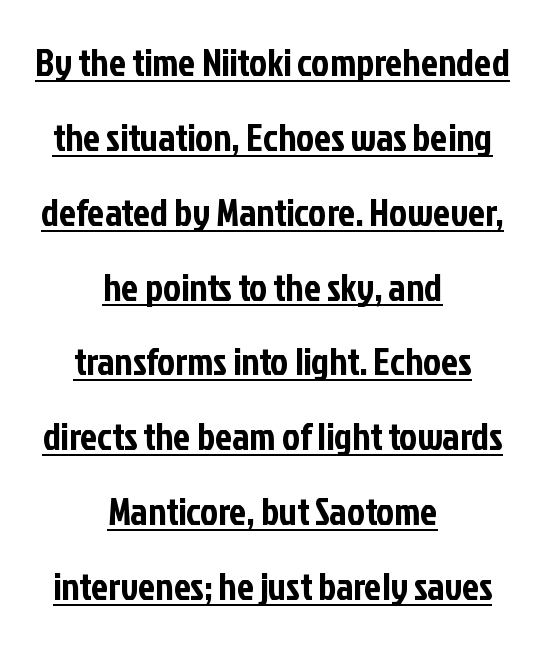
The image shows 38 px condensed sans-serif type, upright; set centered, loose line spacing (1.97x), normal letter spacing, underlined; low stroke contrast and a medium x-height.
